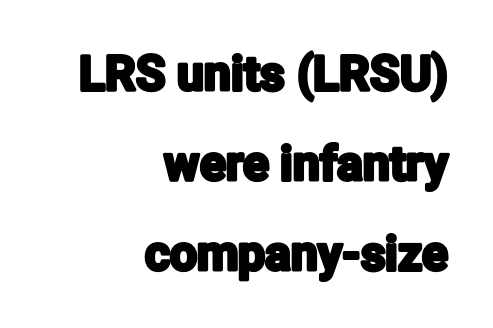
The image shows 48 px condensed sans-serif type, upright; set right-aligned, line spacing 1.88x, normal letter spacing, not underlined; low stroke contrast and a medium x-height.
